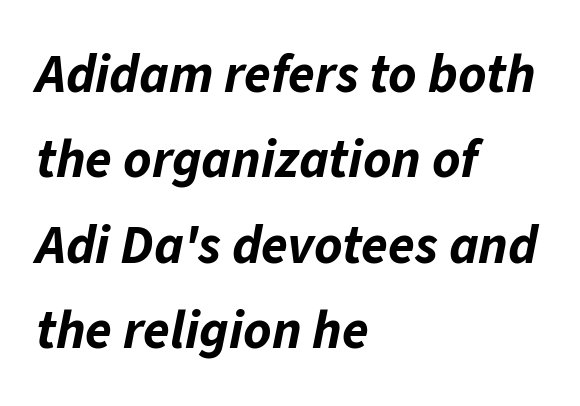
The image shows 54 px bold type, italic (leaning right); set left-aligned, normal line spacing (1.58x), normal letter spacing, not underlined; low stroke contrast and a medium x-height.
